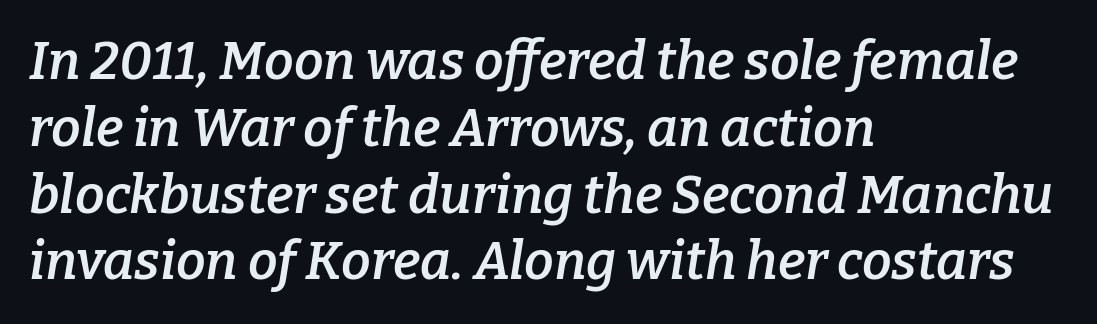
Q: Is the text bold? A: Semi-bold.
Q: Is the text italic (slanted)? A: Yes, it leans right by about 9 degrees.
Q: Is the typeface a serif or a sans-serif typeface? A: Serif.
Q: Is the text underlined? A: No.
Q: How is the paragraph aligned? A: Left-aligned.
Q: Is the spacing between letters normal or unusually wide? A: Normal.
Q: Is the spacing between lines tight, normal or loose? A: Normal.
Q: Width (condensed, normal, or wide)? A: Normal.
Q: Stroke contrast? A: Low.
Q: x-height? A: Medium.
Q: Monospaced? A: No.
